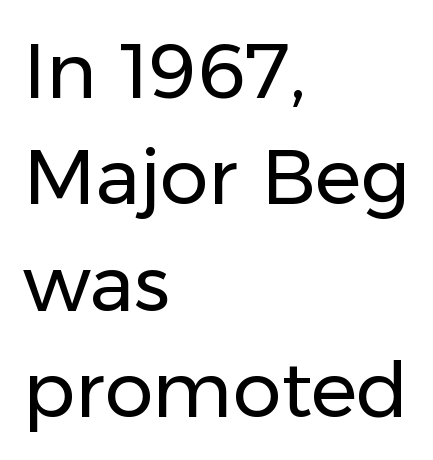
{"serif": "no", "italic": "no", "bold": "no", "weight": "regular", "width": "normal", "stroke_contrast": "low", "x_height": "medium", "monospaced": "no", "underline": "no", "align": "left", "line_spacing": "normal", "line_spacing_ratio": 1.38, "letter_spacing": "normal", "letter_spacing_em": 0.0, "glyph_px": 77}
